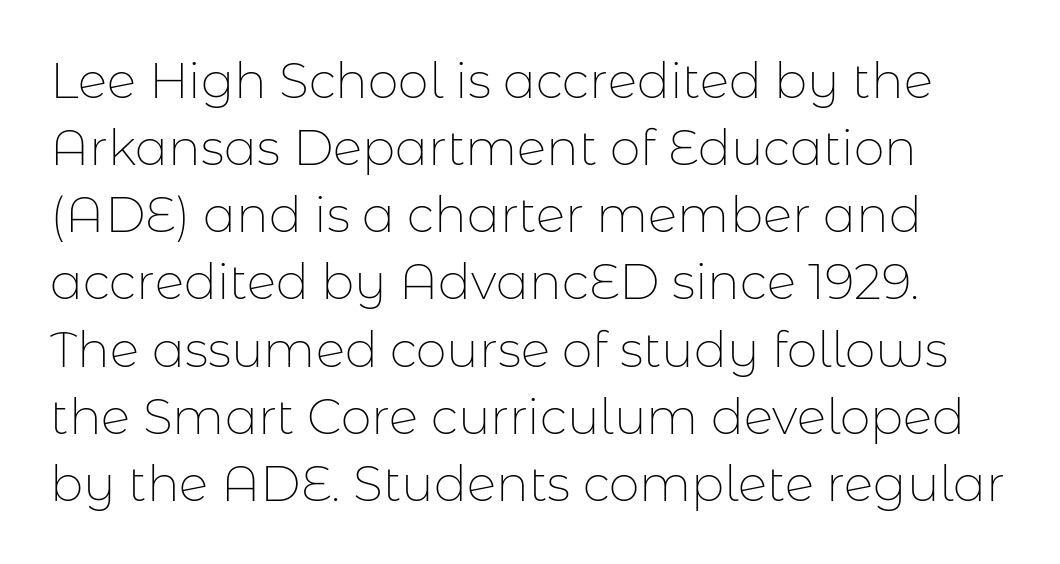
Q: Is the text bold? A: No.
Q: Is the text italic (slanted)? A: No, it is upright.
Q: Is the typeface a serif or a sans-serif typeface? A: Sans-serif.
Q: Is the text underlined? A: No.
Q: Is the spacing between letters normal or unusually wide? A: Normal.
Q: Is the spacing between lines tight, normal or loose? A: Normal.
Q: Width (condensed, normal, or wide)? A: Normal.
Q: Stroke contrast? A: Low.
Q: x-height? A: Medium.
Q: Monospaced? A: No.
